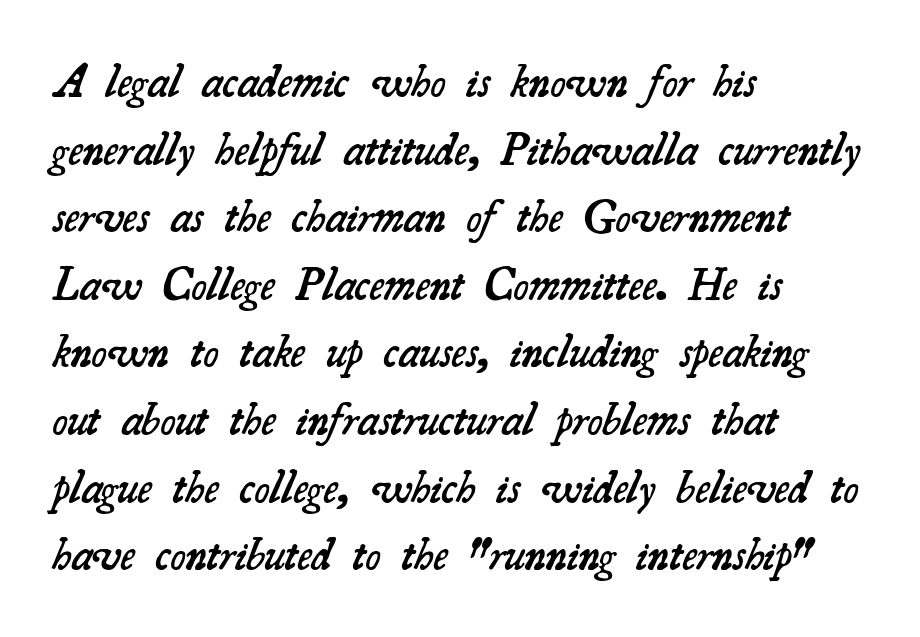
Each letter keeps its own natural width here, so spacing adapts to shape. Emphasis by weight is partial: semibold. In terms of letterspacing, this is plain default setting. Underline: absent.
